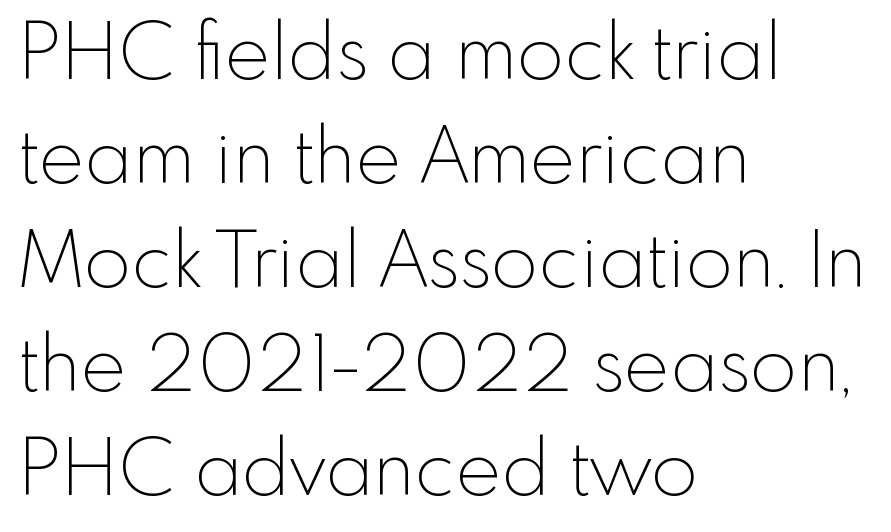
The image shows 77 px thin sans-serif type, upright; set left-aligned, normal line spacing (1.35x), normal letter spacing, not underlined; a small x-height.
